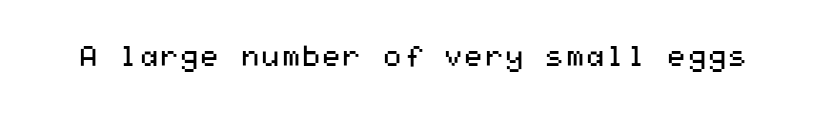
{"serif": "no", "italic": "no", "bold": "no", "weight": "regular", "width": "wide", "stroke_contrast": "medium", "x_height": "medium", "underline": "no", "letter_spacing": "normal", "letter_spacing_em": 0.0, "glyph_px": 29}
